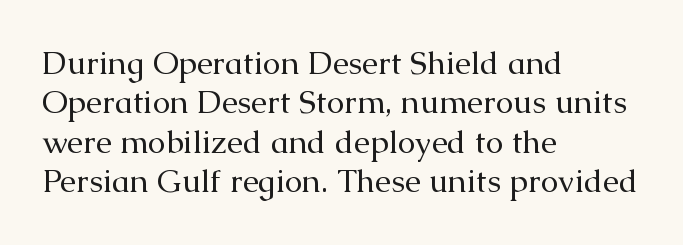
The image shows 32 px regular-weight serif type, upright; set left-aligned, line spacing 1.23x, normal letter spacing, not underlined; medium stroke contrast and a medium x-height.
